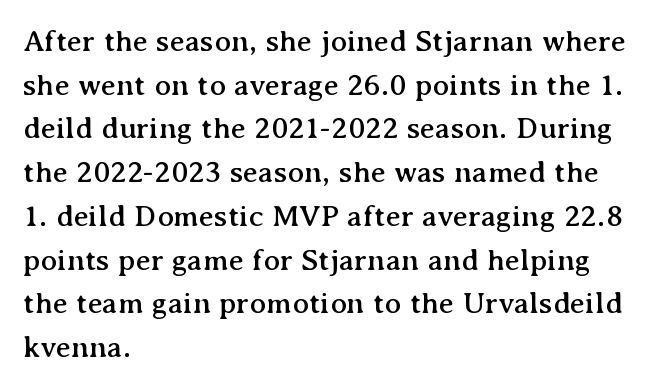
{"serif": "yes", "italic": "no", "width": "normal", "stroke_contrast": "medium", "x_height": "medium", "monospaced": "no", "underline": "no", "align": "left", "line_spacing": "normal", "line_spacing_ratio": 1.41, "letter_spacing": "normal", "letter_spacing_em": 0.0, "glyph_px": 31}
